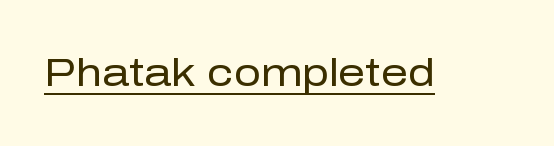
{"serif": "no", "italic": "no", "bold": "no", "weight": "regular", "width": "normal", "stroke_contrast": "low", "x_height": "medium", "monospaced": "no", "underline": "yes", "letter_spacing": "normal", "letter_spacing_em": 0.0, "glyph_px": 38}
